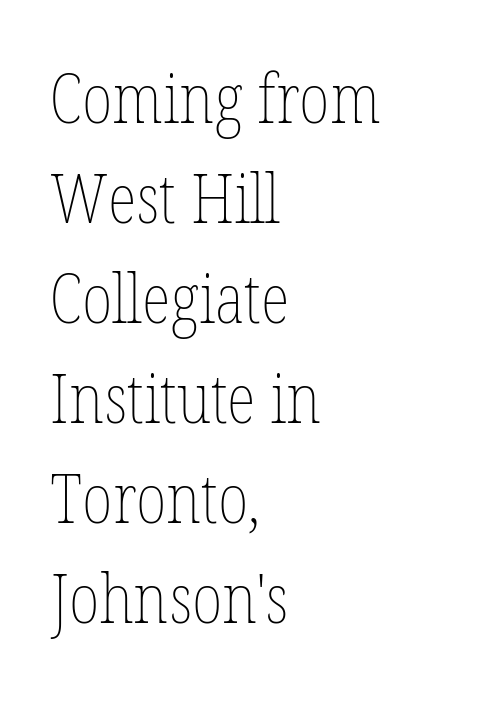
The image shows 68 px thin, condensed type, upright; set left-aligned, normal line spacing (1.47x), normal letter spacing, not underlined; low stroke contrast and a medium x-height.
